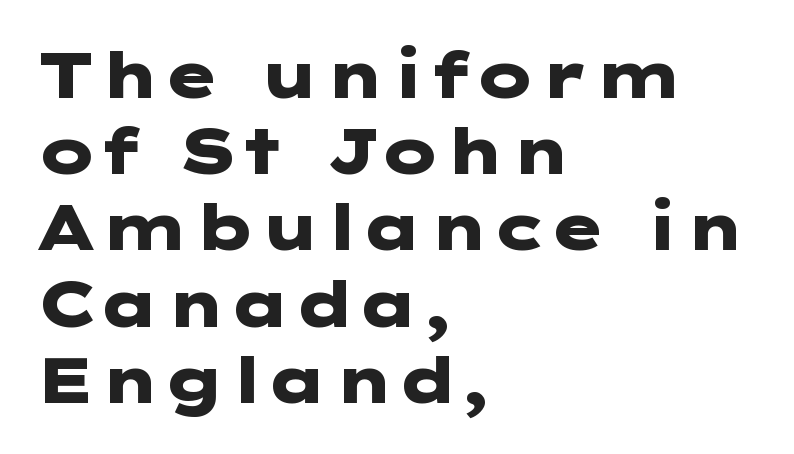
{"serif": "no", "italic": "no", "bold": "yes", "weight": "heavy", "width": "wide", "stroke_contrast": "low", "x_height": "medium", "underline": "no", "align": "left", "line_spacing_ratio": 1.21, "letter_spacing": "normal", "letter_spacing_em": 0.0, "glyph_px": 63}
